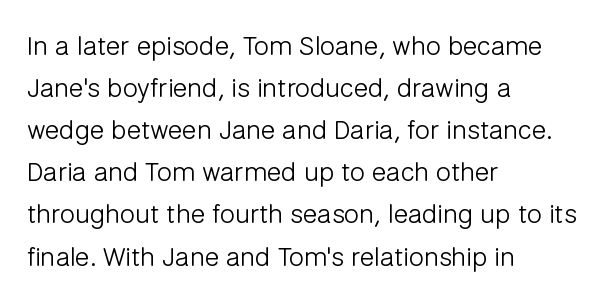
{"italic": "no", "bold": "no", "underline": "no", "align": "left", "line_spacing": "normal", "line_spacing_ratio": 1.56, "letter_spacing": "normal", "letter_spacing_em": 0.0, "glyph_px": 27}
